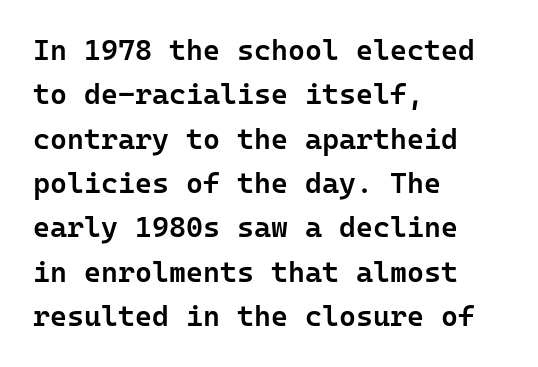
Q: Is the text bold? A: Semi-bold.
Q: Is the text italic (slanted)? A: No, it is upright.
Q: Is the typeface a serif or a sans-serif typeface? A: Sans-serif.
Q: Is the text underlined? A: No.
Q: How is the paragraph aligned? A: Left-aligned.
Q: Is the spacing between letters normal or unusually wide? A: Normal.
Q: Is the spacing between lines tight, normal or loose? A: Normal.
Q: Width (condensed, normal, or wide)? A: Normal.
Q: Stroke contrast? A: Low.
Q: x-height? A: Medium.
Q: Monospaced? A: Yes.
